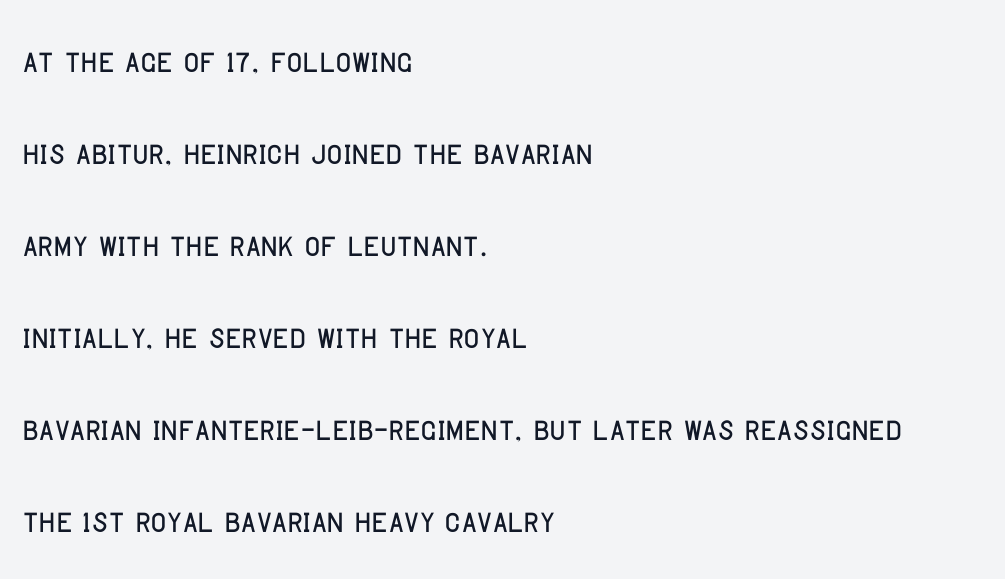
{"serif": "no", "italic": "no", "width": "condensed", "stroke_contrast": "low", "x_height": "large", "monospaced": "no", "underline": "no", "align": "left", "line_spacing": "loose", "line_spacing_ratio": 2.14, "letter_spacing": "normal", "letter_spacing_em": 0.0, "glyph_px": 43}
